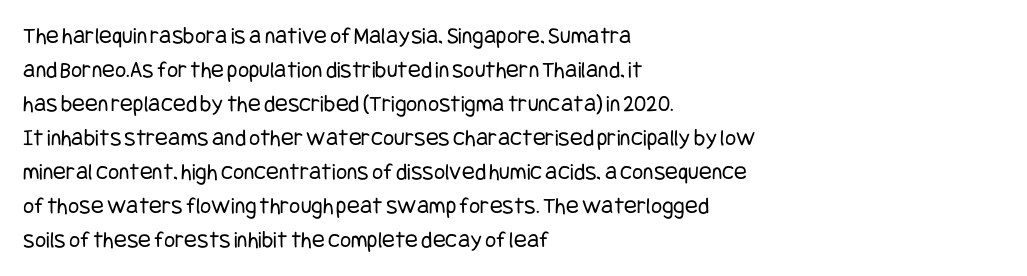
Q: Is the text bold? A: No.
Q: Is the text italic (slanted)? A: No, it is upright.
Q: Is the text underlined? A: No.
Q: How is the paragraph aligned? A: Left-aligned.
Q: Is the spacing between letters normal or unusually wide? A: Normal.
Q: Is the spacing between lines tight, normal or loose? A: Normal.
